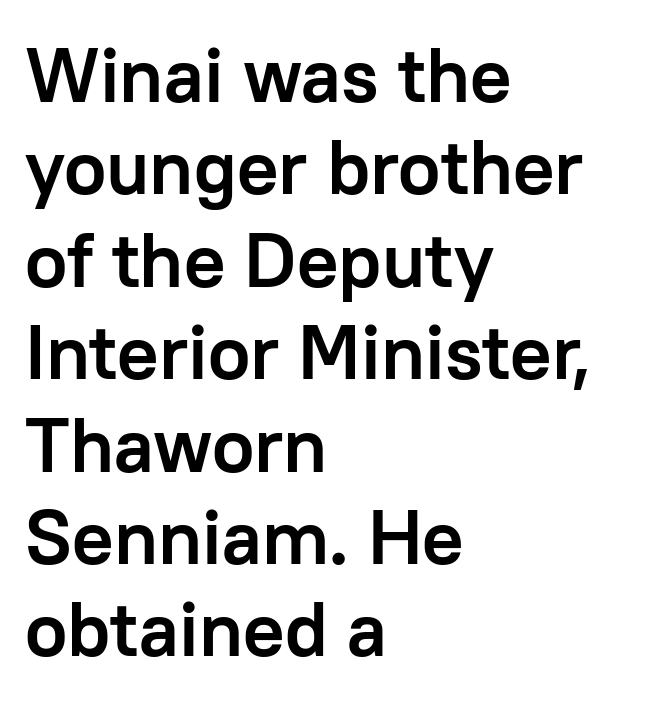
Q: Is the text bold? A: Yes.
Q: Is the text italic (slanted)? A: No, it is upright.
Q: Is the typeface a serif or a sans-serif typeface? A: Sans-serif.
Q: Is the text underlined? A: No.
Q: How is the paragraph aligned? A: Left-aligned.
Q: Is the spacing between letters normal or unusually wide? A: Normal.
Q: Width (condensed, normal, or wide)? A: Normal.
Q: Stroke contrast? A: Low.
Q: x-height? A: Medium.
Q: Monospaced? A: No.
